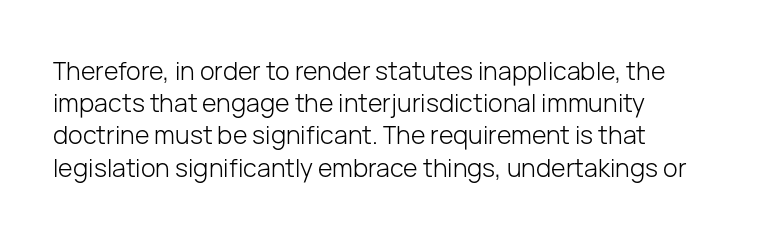
The image shows 25 px text type, upright; set left-aligned, normal line spacing (1.29x), normal letter spacing, not underlined.
